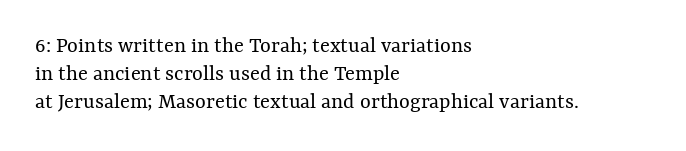
Every stem runs plumb, perpendicular to the baseline. Layout note: lines flush left. Decoration check: the copy has no underline. Short note: letters normally spaced.
